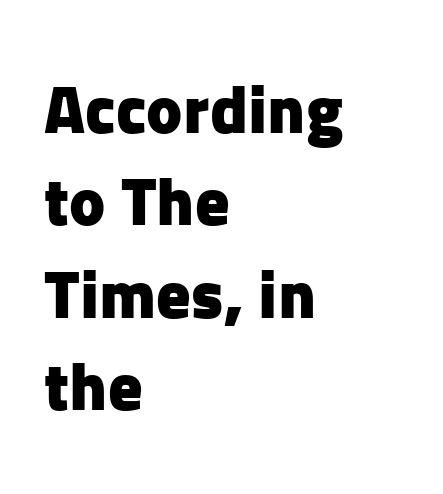
The image shows 68 px heavy sans-serif type, upright; set left-aligned, normal line spacing (1.36x), normal letter spacing, not underlined; low stroke contrast and a medium x-height.
